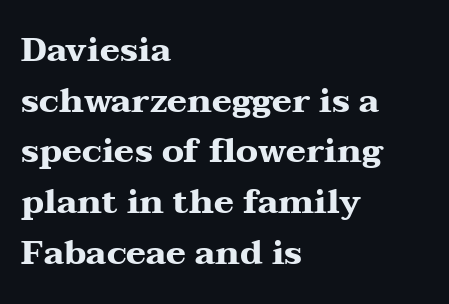
{"serif": "yes", "italic": "no", "bold": "yes", "weight": "heavy", "width": "wide", "stroke_contrast": "medium", "x_height": "medium", "monospaced": "no", "underline": "no", "align": "left", "line_spacing": "normal", "line_spacing_ratio": 1.49, "letter_spacing": "normal", "letter_spacing_em": 0.0, "glyph_px": 34}
